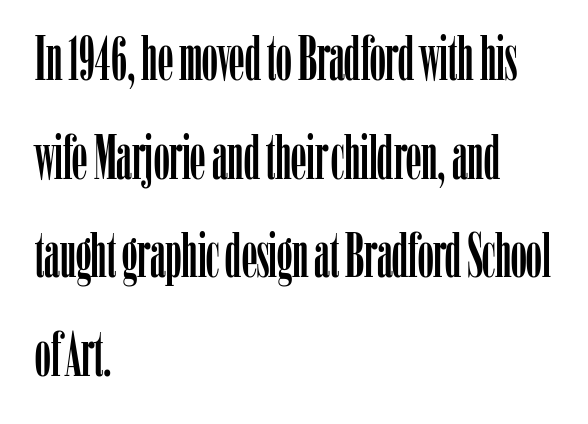
A typesetter would call this zero additional tracking. Line beginnings align vertically; line endings do not. Vertical strokes here are truly vertical. The passage shown is typed in a proportional face where columns would drift. Interline gaps are of average width in this sample. Letters rest on an invisible, unmarked baseline.
